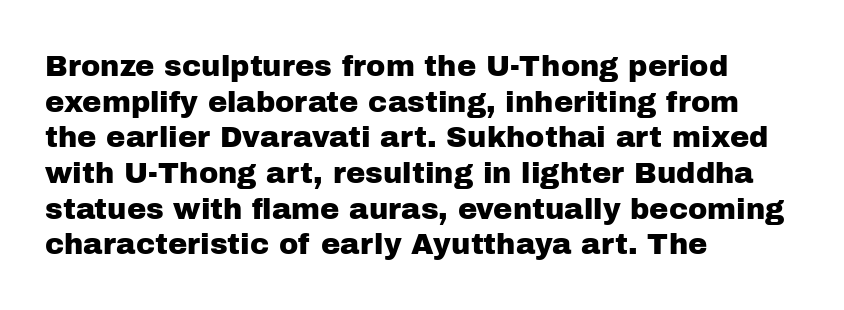
Q: Is the text italic (slanted)? A: No, it is upright.
Q: Is the typeface a serif or a sans-serif typeface? A: Sans-serif.
Q: Is the text underlined? A: No.
Q: How is the paragraph aligned? A: Left-aligned.
Q: Is the spacing between letters normal or unusually wide? A: Normal.
Q: Width (condensed, normal, or wide)? A: Normal.
Q: Stroke contrast? A: Low.
Q: x-height? A: Medium.
Q: Monospaced? A: No.
